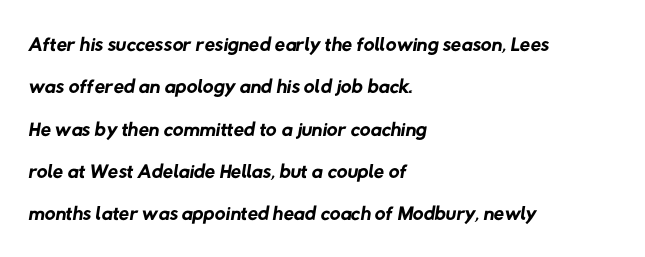
The image shows 30 px regular-weight sans-serif type; set left-aligned, normal line spacing (1.41x), normal letter spacing, not underlined; low stroke contrast and a medium x-height.
